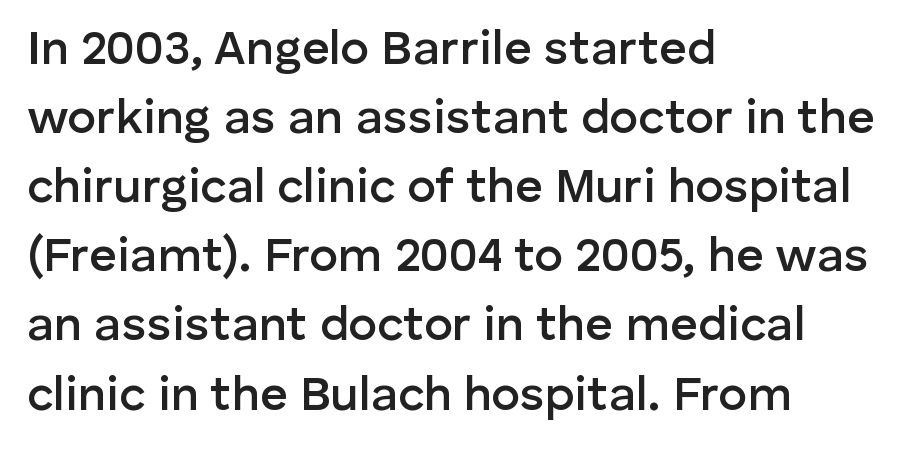
Q: Is the text bold? A: Semi-bold.
Q: Is the text italic (slanted)? A: No, it is upright.
Q: Is the typeface a serif or a sans-serif typeface? A: Sans-serif.
Q: Is the text underlined? A: No.
Q: How is the paragraph aligned? A: Left-aligned.
Q: Is the spacing between letters normal or unusually wide? A: Normal.
Q: Is the spacing between lines tight, normal or loose? A: Normal.
Q: Width (condensed, normal, or wide)? A: Normal.
Q: Stroke contrast? A: Low.
Q: x-height? A: Medium.
Q: Monospaced? A: No.
